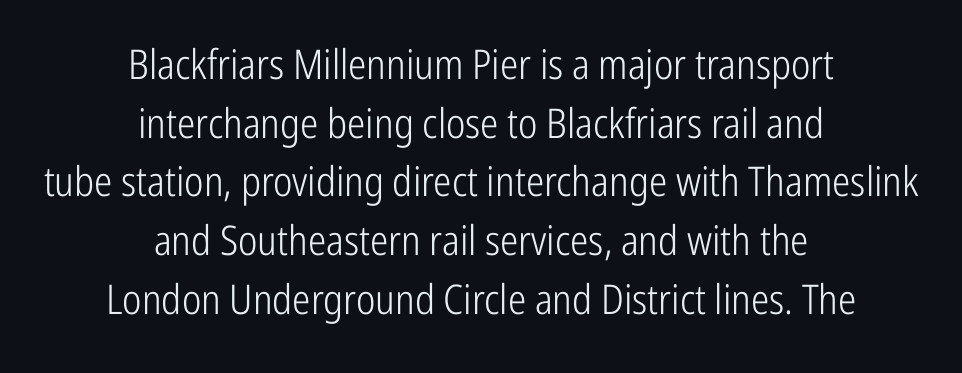
{"serif": "no", "italic": "no", "bold": "no", "weight": "light", "width": "condensed", "stroke_contrast": "low", "x_height": "medium", "monospaced": "no", "underline": "no", "align": "center", "line_spacing": "normal", "line_spacing_ratio": 1.43, "letter_spacing": "normal", "letter_spacing_em": 0.0, "glyph_px": 41}
